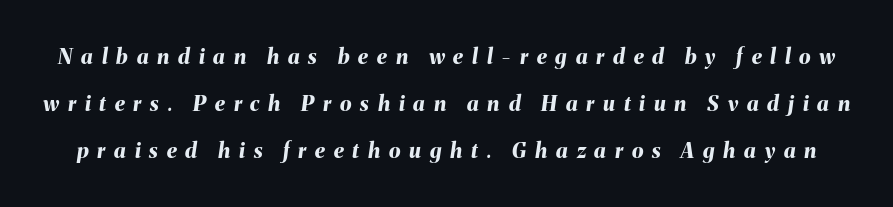
Q: Is the text bold? A: Yes.
Q: Is the text italic (slanted)? A: Yes, it leans right by about 8 degrees.
Q: Is the text underlined? A: No.
Q: Is the spacing between letters normal or unusually wide? A: Unusually wide.
Q: Is the spacing between lines tight, normal or loose? A: Loose.
